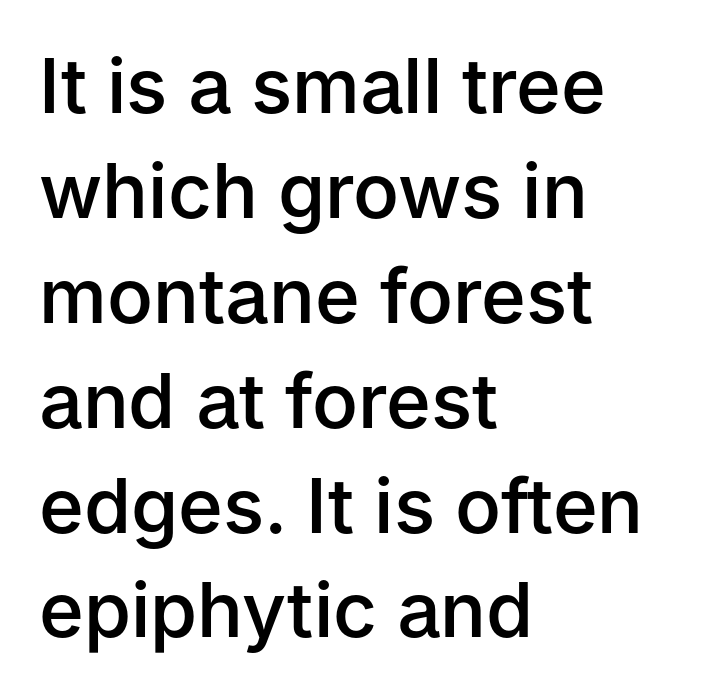
The image shows 76 px semibold sans-serif type, upright; set left-aligned, normal line spacing (1.38x), normal letter spacing, not underlined; low stroke contrast and a medium x-height.
